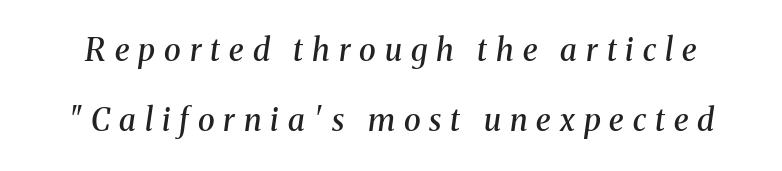
Q: Is the text bold? A: Semi-bold.
Q: Is the text italic (slanted)? A: Yes, it leans right by about 8 degrees.
Q: Is the typeface a serif or a sans-serif typeface? A: Serif.
Q: Is the text underlined? A: No.
Q: Is the spacing between letters normal or unusually wide? A: Unusually wide.
Q: Is the spacing between lines tight, normal or loose? A: Loose.
Q: Width (condensed, normal, or wide)? A: Normal.
Q: Stroke contrast? A: Medium.
Q: x-height? A: Medium.
Q: Monospaced? A: No.
